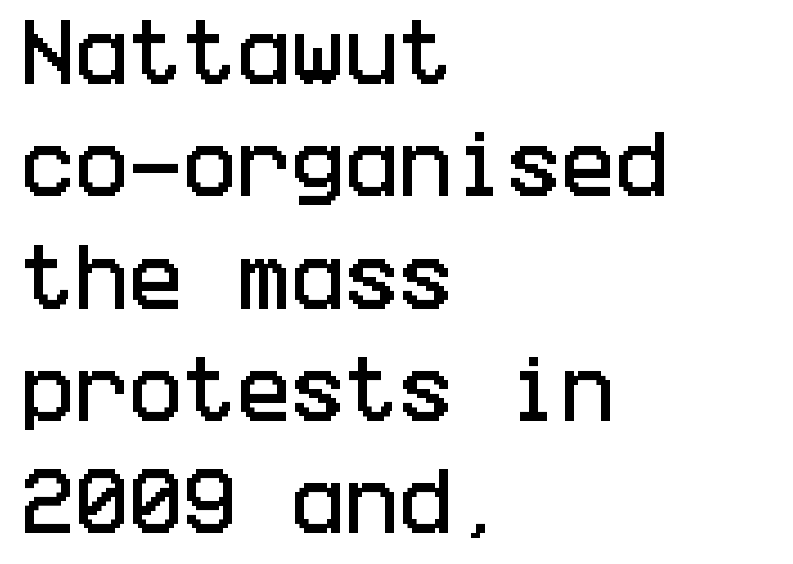
These lines keep a tight, regular rhythm from letter to letter. A normal amount of white space separates one row of letters from the next. Line starts are locked; line ends wander. Does the type have serifs? No, each stem ends abruptly.
